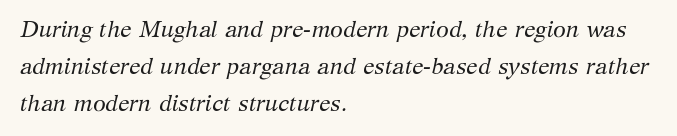
Q: Is the text bold? A: No.
Q: Is the text italic (slanted)? A: Yes, it leans right by about 12 degrees.
Q: Is the text underlined? A: No.
Q: How is the paragraph aligned? A: Left-aligned.
Q: Is the spacing between letters normal or unusually wide? A: Normal.
Q: Is the spacing between lines tight, normal or loose? A: Normal.
